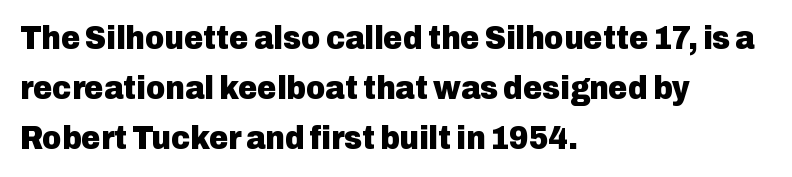
{"serif": "no", "italic": "no", "bold": "yes", "weight": "heavy", "width": "normal", "stroke_contrast": "low", "x_height": "medium", "monospaced": "no", "underline": "no", "align": "left", "line_spacing": "normal", "line_spacing_ratio": 1.52, "letter_spacing": "normal", "letter_spacing_em": 0.0, "glyph_px": 33}
